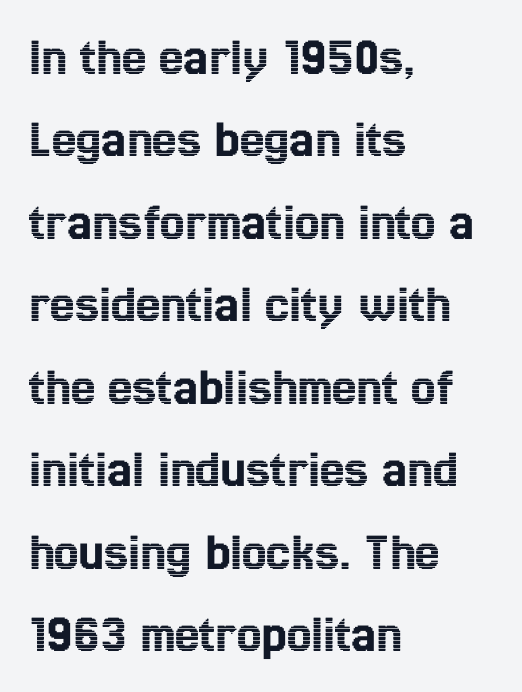
Q: Is the text italic (slanted)? A: No, it is upright.
Q: Is the text underlined? A: No.
Q: How is the paragraph aligned? A: Left-aligned.
Q: Is the spacing between letters normal or unusually wide? A: Normal.
Q: Is the spacing between lines tight, normal or loose? A: Normal.
Q: Width (condensed, normal, or wide)? A: Condensed.
Q: x-height? A: Medium.
Q: Monospaced? A: No.
